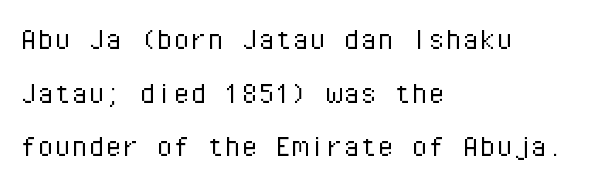
A student would call this left alignment; a typographer would say flush left, rag right. Grotesque or geometric, the face here clearly has no serifs. Normally led — the rows are evenly, conventionally spaced. Each word holds together tightly as a unit, with standard inter-letter gaps. Notice how the stems are strictly vertical — no italics here. Has an underline been added? It has not.
